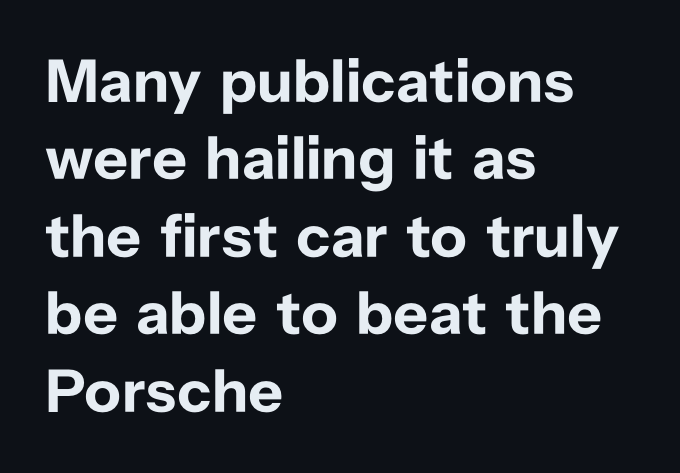
The passage is arranged the way most books set body copy — flush left. Typographically, this falls in the sans-serif category. Heavy, bold letterforms. The space directly below the letters is spotless. Characters follow at the spacing the type designer built in. These lines were composed using upright roman letters.
